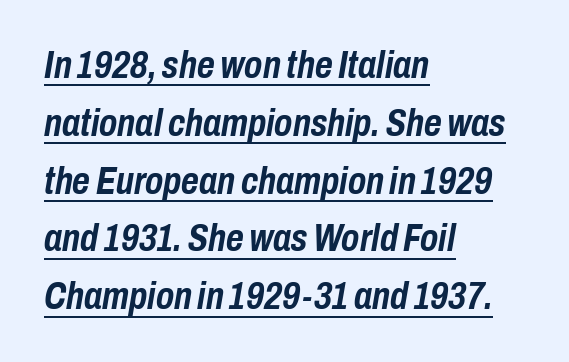
The image shows 38 px semibold, condensed type, italic (leaning right); set left-aligned, normal line spacing (1.52x), normal letter spacing, underlined; low stroke contrast and a medium x-height.
